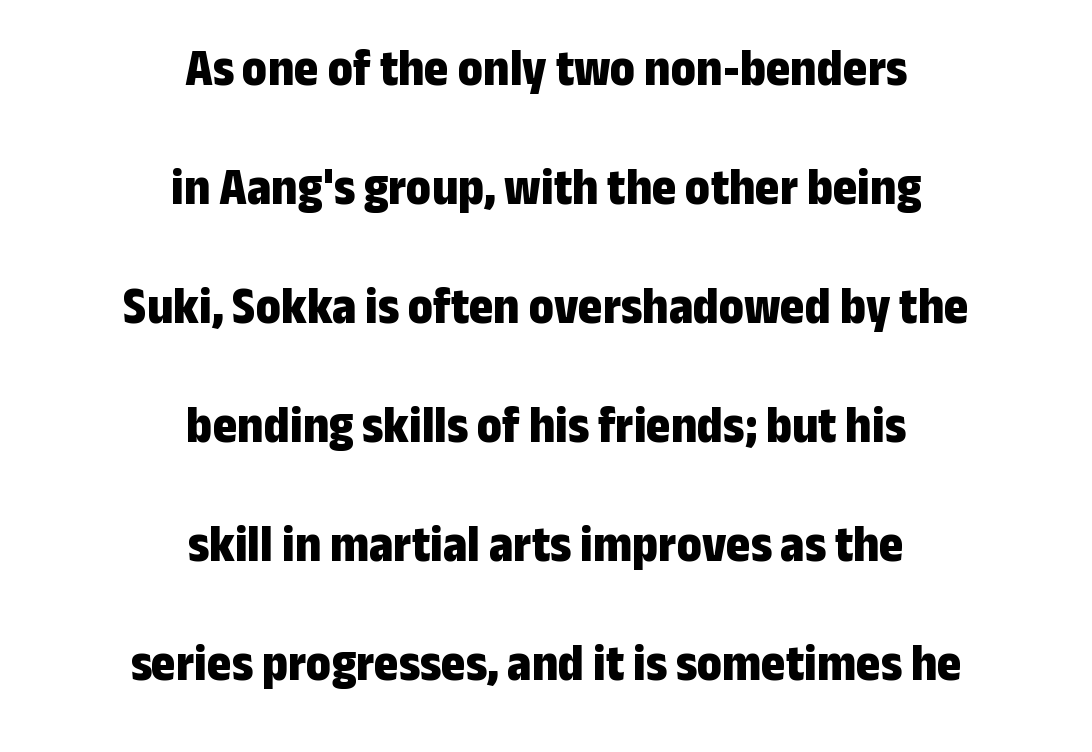
{"serif": "no", "italic": "no", "bold": "yes", "weight": "bold", "width": "condensed", "stroke_contrast": "low", "x_height": "medium", "monospaced": "no", "underline": "no", "align": "center", "line_spacing": "loose", "line_spacing_ratio": 2.29, "letter_spacing": "normal", "letter_spacing_em": 0.0, "glyph_px": 52}
